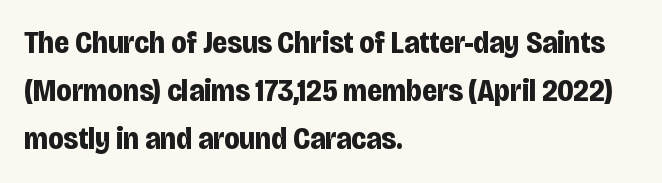
The image shows 31 px bold, condensed sans-serif type, upright; set left-aligned, normal line spacing (1.55x), normal letter spacing, not underlined; low stroke contrast and a large x-height.
